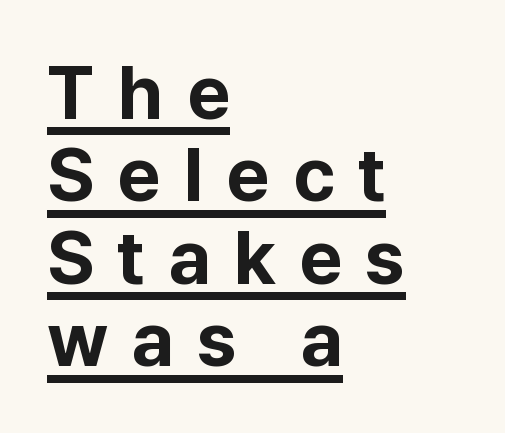
{"serif": "no", "italic": "no", "bold": "yes", "weight": "bold", "width": "normal", "stroke_contrast": "low", "x_height": "medium", "monospaced": "no", "underline": "yes", "align": "left", "line_spacing": "tight", "line_spacing_ratio": 1.1, "letter_spacing": "wide", "letter_spacing_em": 0.31, "glyph_px": 75}
